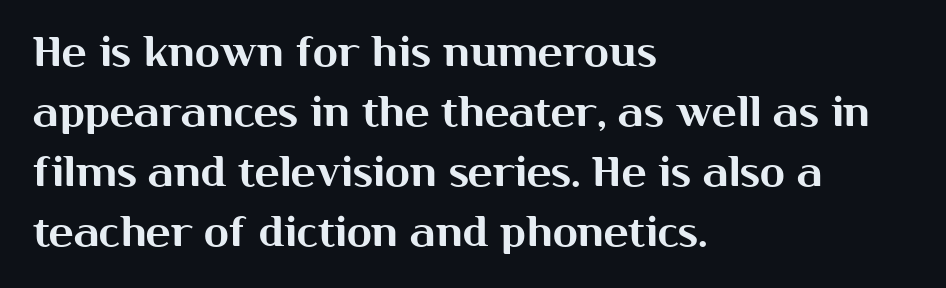
{"serif": "no", "italic": "no", "width": "normal", "stroke_contrast": "medium", "x_height": "medium", "monospaced": "no", "underline": "no", "align": "left", "line_spacing": "normal", "line_spacing_ratio": 1.46, "letter_spacing": "normal", "letter_spacing_em": 0.0, "glyph_px": 41}
